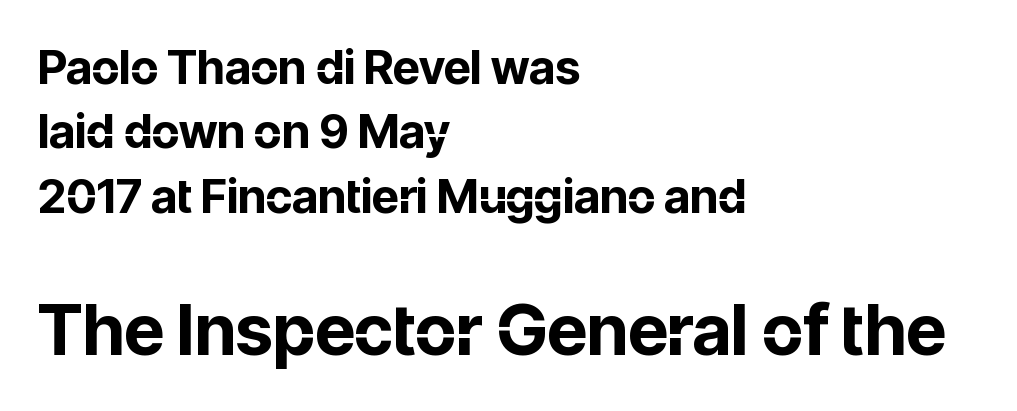
{"serif": "no", "italic": "no", "bold": "yes", "weight": "bold", "width": "normal", "stroke_contrast": "low", "x_height": "medium", "monospaced": "no", "underline": "no", "align": "left", "line_spacing": "normal", "line_spacing_ratio": 1.37, "letter_spacing": "normal", "letter_spacing_em": 0.0, "larger_block": "second", "size_ratio": 1.49, "glyph_px": 70}
